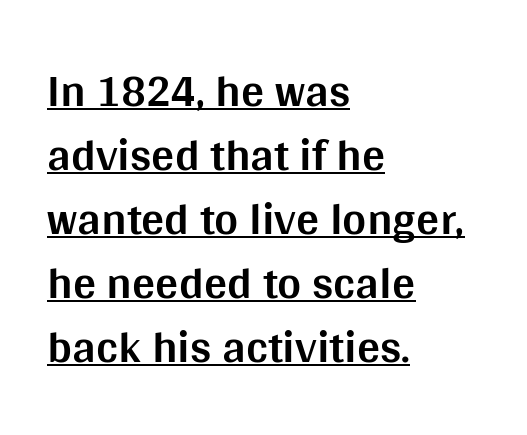
The image shows 46 px bold sans-serif type, upright; set left-aligned, normal line spacing (1.39x), normal letter spacing, underlined; medium stroke contrast and a large x-height.
